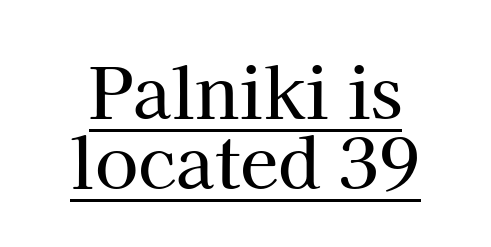
{"serif": "yes", "italic": "no", "width": "normal", "stroke_contrast": "high", "x_height": "medium", "monospaced": "no", "underline": "yes", "align": "center", "line_spacing": "tight", "line_spacing_ratio": 1.0, "letter_spacing": "normal", "letter_spacing_em": 0.0, "glyph_px": 70}
